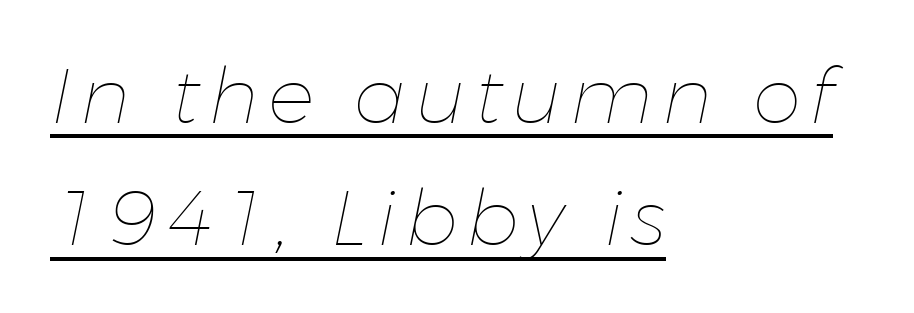
Every row of glyphs begins at an identical x-position on the left. Underlined type. These lines are rendered in a variable-pitch font. Stroke thickness stays within the range of a standard reading face or lighter.
